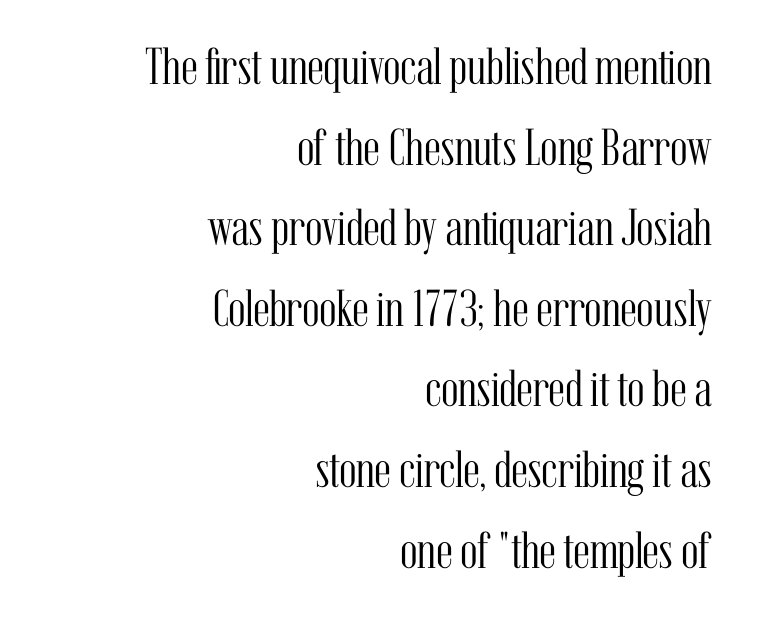
The image shows 52 px light, condensed serif type, upright; set right-aligned, normal line spacing (1.55x), normal letter spacing, not underlined; medium stroke contrast and a medium x-height.
